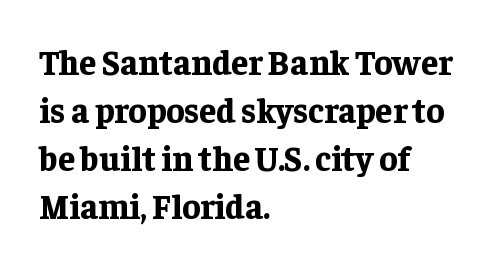
Q: Is the text bold? A: Yes.
Q: Is the text italic (slanted)? A: No, it is upright.
Q: Is the typeface a serif or a sans-serif typeface? A: Serif.
Q: Is the text underlined? A: No.
Q: How is the paragraph aligned? A: Left-aligned.
Q: Is the spacing between letters normal or unusually wide? A: Normal.
Q: Is the spacing between lines tight, normal or loose? A: Normal.
Q: Width (condensed, normal, or wide)? A: Normal.
Q: Stroke contrast? A: Low.
Q: x-height? A: Medium.
Q: Monospaced? A: No.
